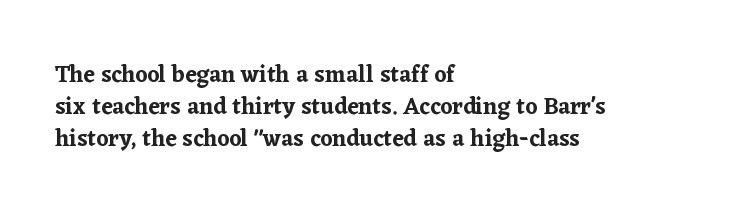
The image shows 23 px text type, upright; set left-aligned, normal line spacing (1.4x), normal letter spacing, not underlined.
